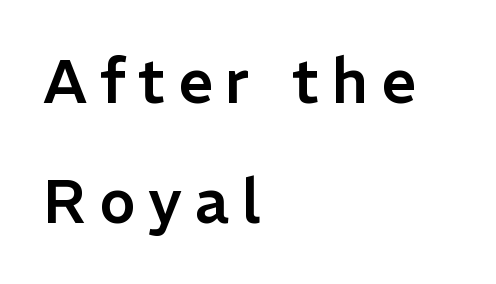
The letterforms stand isolated, each surrounded by extra space. Looks like regular typesetting: each glyph gets only the width it needs. Line spacing here is loose. The lettering holds an erect, upright posture throughout. Every row of glyphs begins at an identical x-position on the left.
